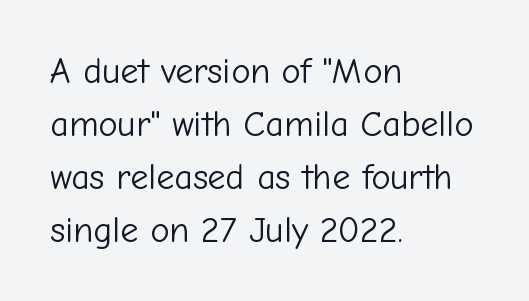
Nothing unusual about the tracking: characters are spaced as the font intends. This sample uses an upright cut, with every glyph sitting square on the baseline. The weight tops out at a normal text grade. Quick note: interline space is typical. These lines are rendered in a variable-pitch font.
